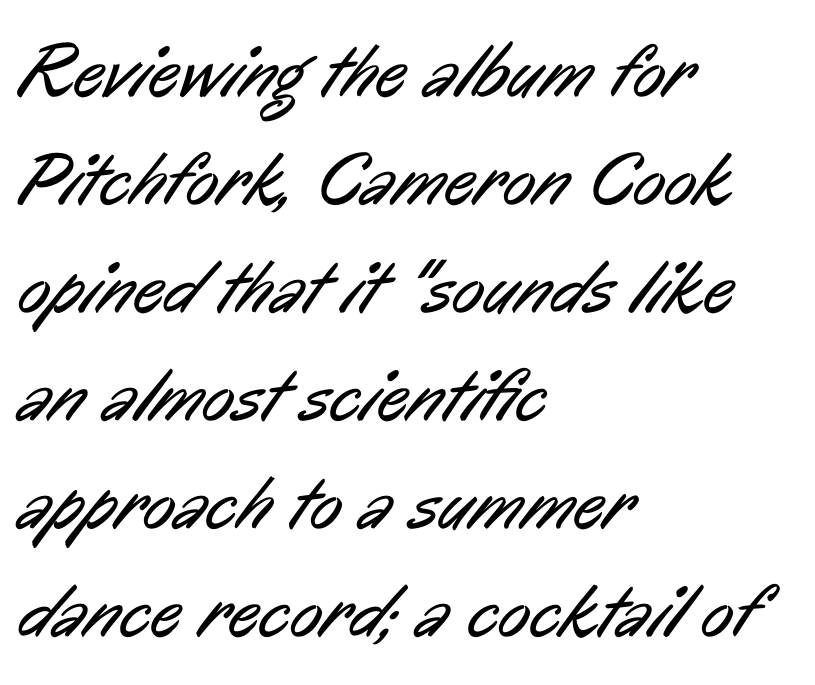
A light-to-regular cut is what we see here. The face used here is rendered with its standard letterfit. Descenders are the only things crossing below the line. Is this a sans? Yes — the strokes have no serifs. Is this a fixed-width face? No — the glyphs have proportional, varying widths. Honestly, the row spacing looks completely unremarkable.
